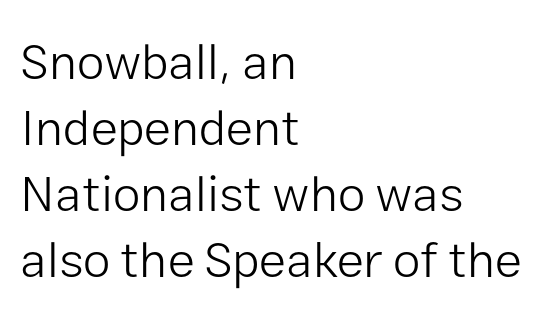
{"serif": "no", "italic": "no", "bold": "no", "weight": "light", "width": "normal", "stroke_contrast": "low", "x_height": "medium", "monospaced": "no", "underline": "no", "align": "left", "line_spacing": "normal", "line_spacing_ratio": 1.32, "letter_spacing": "normal", "letter_spacing_em": 0.0, "glyph_px": 50}
